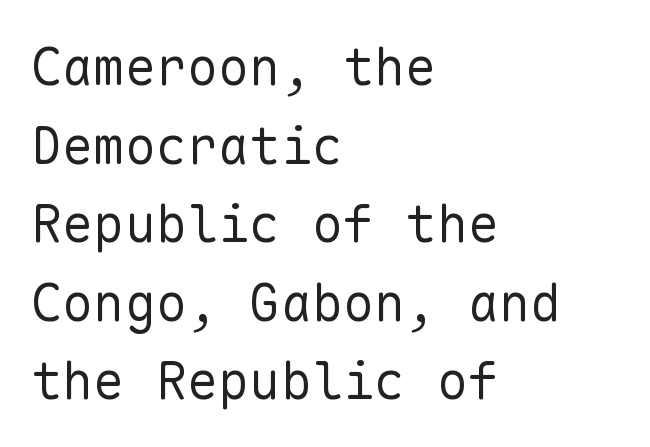
Observe the absence of serifs on each vertical stroke in this sample. The type is set solid horizontally, with unmodified tracking. On a weight scale, this lands at 450 or below. These lines were composed using upright roman letters.
